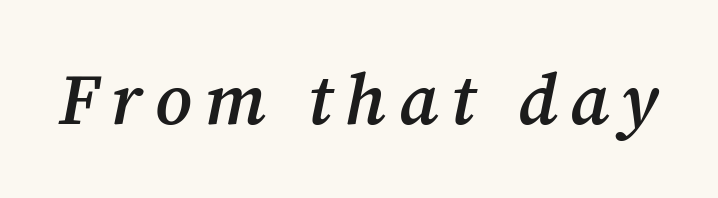
{"serif": "yes", "italic": "yes", "lean": "right", "slant_degrees": 12, "bold": "semi", "weight": "semibold", "width": "normal", "stroke_contrast": "medium", "x_height": "medium", "monospaced": "no", "underline": "no", "glyph_px": 71}
